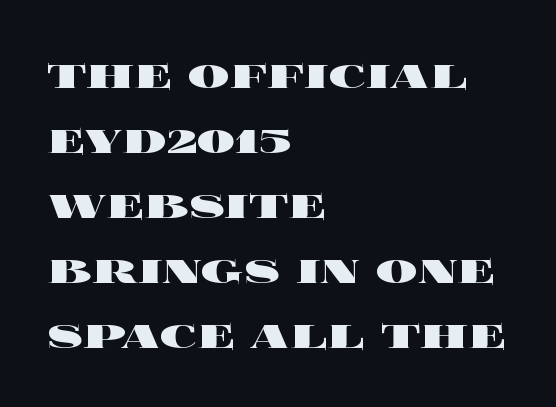
{"italic": "no", "bold": "yes", "weight": "heavy", "width": "wide", "x_height": "large", "monospaced": "no", "underline": "no", "align": "left", "line_spacing": "normal", "line_spacing_ratio": 1.25, "letter_spacing": "normal", "letter_spacing_em": 0.0, "glyph_px": 52}
